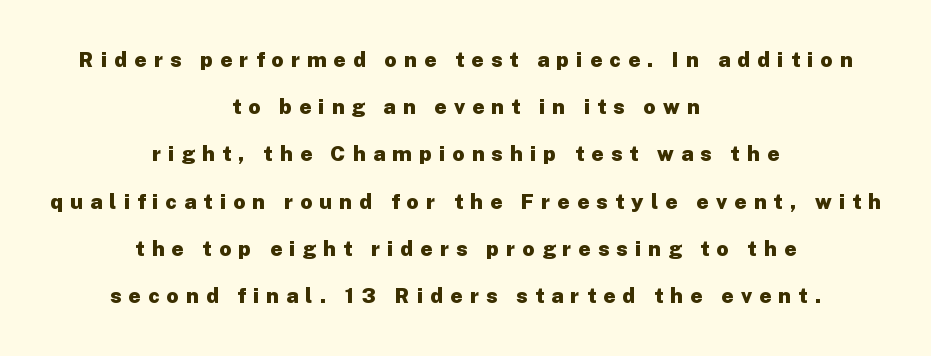
Any mark beneath the type? The region is blank. In CSS terms this would be text-align: center. There is plenty of visible air inserted between adjacent glyphs. Plenty of ink on the page — the face is bold. Style check: upright. The line-height multiplier appears high, well above default.
